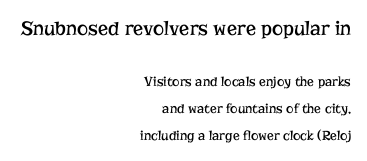
Posture: straight, roman, zero tilt. Ink coverage per letter is moderate at most. A great deal of white space separates one row of letters from the next. Caption: standard tracking, unaltered. This layout puts the oversized block above and the modest block below. Line endings align vertically; line beginnings do not.
